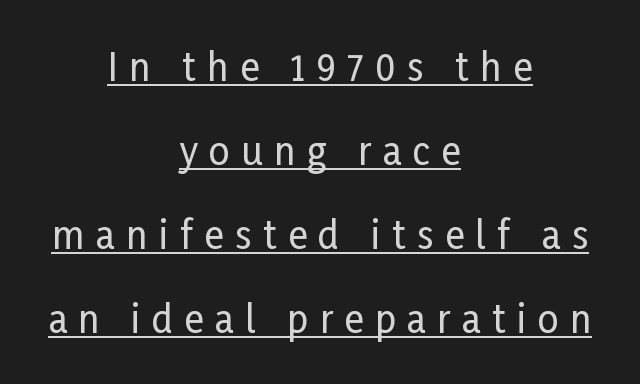
{"serif": "no", "italic": "no", "width": "condensed", "stroke_contrast": "low", "x_height": "medium", "monospaced": "no", "underline": "yes", "align": "center", "line_spacing": "loose", "line_spacing_ratio": 2.27, "letter_spacing": "wide", "letter_spacing_em": 0.31, "glyph_px": 37}
